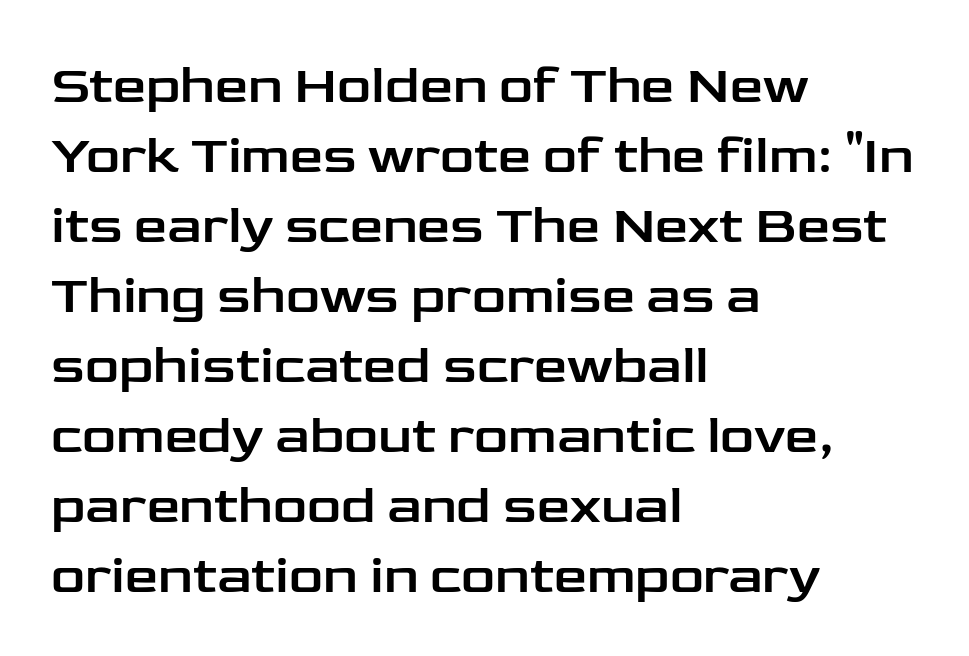
The image shows 53 px wide sans-serif type, upright; set left-aligned, normal line spacing (1.32x), normal letter spacing, not underlined; low stroke contrast and a medium x-height.
